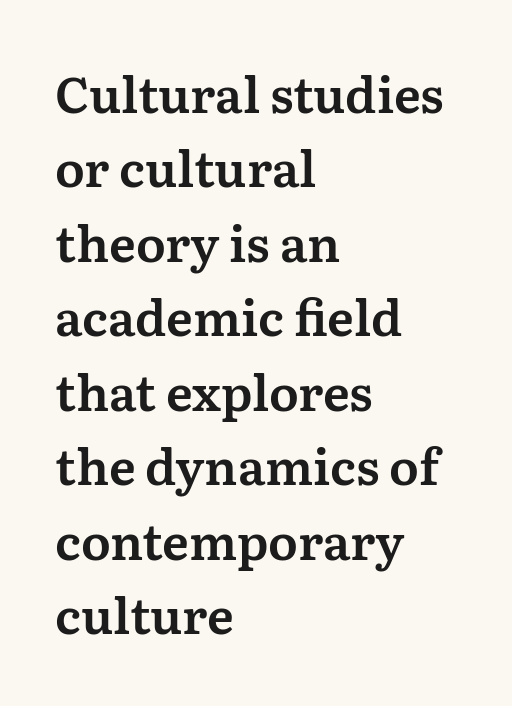
The image shows 49 px serif type, upright; set left-aligned, normal line spacing (1.52x), normal letter spacing, not underlined; medium stroke contrast and a medium x-height.
